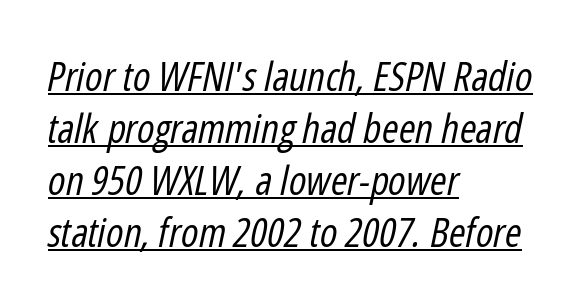
Q: Is the text bold? A: No.
Q: Is the text italic (slanted)? A: Yes, it leans right by about 12 degrees.
Q: Is the text underlined? A: Yes.
Q: How is the paragraph aligned? A: Left-aligned.
Q: Is the spacing between letters normal or unusually wide? A: Normal.
Q: Is the spacing between lines tight, normal or loose? A: Normal.
Q: Width (condensed, normal, or wide)? A: Condensed.
Q: Stroke contrast? A: Low.
Q: x-height? A: Medium.
Q: Monospaced? A: No.
